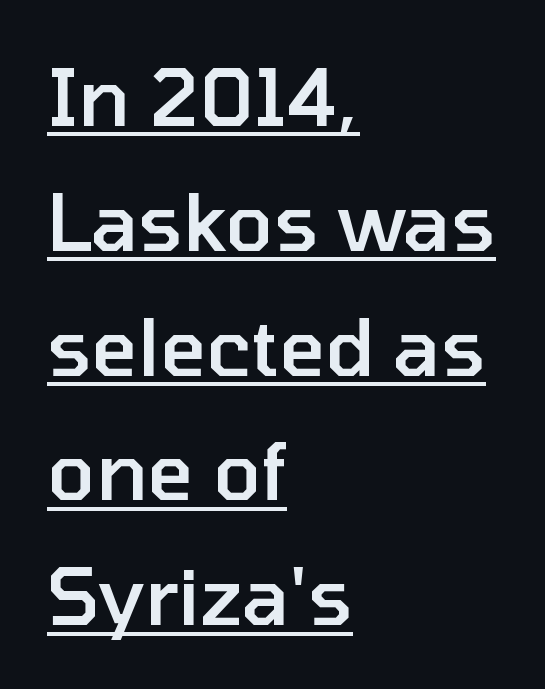
Q: Is the text bold? A: Semi-bold.
Q: Is the text italic (slanted)? A: No, it is upright.
Q: Is the typeface a serif or a sans-serif typeface? A: Sans-serif.
Q: Is the text underlined? A: Yes.
Q: How is the paragraph aligned? A: Left-aligned.
Q: Is the spacing between letters normal or unusually wide? A: Normal.
Q: Is the spacing between lines tight, normal or loose? A: Normal.
Q: Width (condensed, normal, or wide)? A: Normal.
Q: Stroke contrast? A: Low.
Q: x-height? A: Medium.
Q: Monospaced? A: No.
